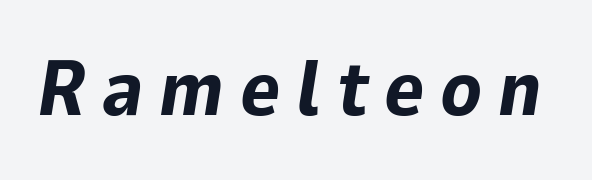
Heft: maximum for text — a bold. Slanted lettering throughout. A typesetter would call this proportional, since set widths differ per character. Display-style spreading of the glyphs; the letterfit is very open.
